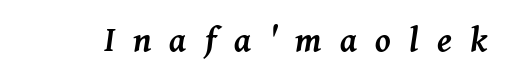
The image shows 38 px semibold type, italic (leaning right); set unusually wide letter spacing (+0.48 em), not underlined; medium stroke contrast and a medium x-height.
